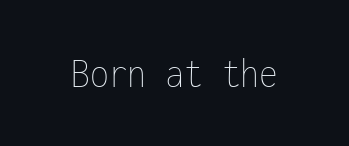
{"italic": "no", "bold": "no", "weight": "thin", "width": "condensed", "stroke_contrast": "low", "x_height": "medium", "monospaced": "yes", "underline": "no", "letter_spacing": "normal", "letter_spacing_em": 0.0, "glyph_px": 43}
